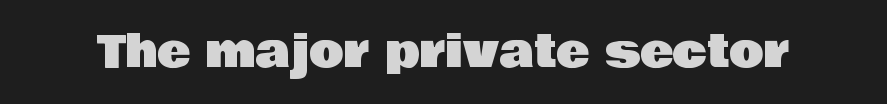
The image shows 45 px sans-serif type, upright; set normal letter spacing, not underlined; low stroke contrast and a large x-height.
